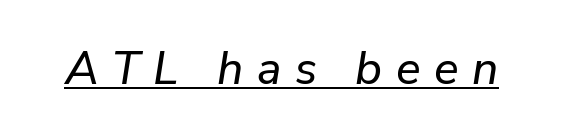
{"italic": "yes", "lean": "right", "slant_degrees": 9, "width": "normal", "stroke_contrast": "low", "x_height": "medium", "monospaced": "no", "underline": "yes", "letter_spacing": "wide", "letter_spacing_em": 0.29, "glyph_px": 46}
